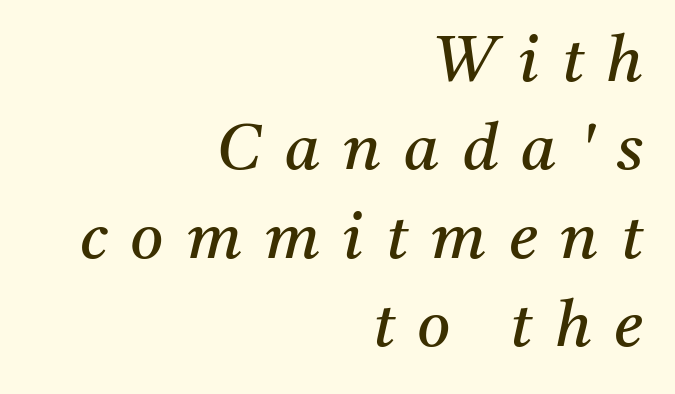
The image shows 64 px regular-weight serif type, italic (leaning right); set right-aligned, normal line spacing (1.38x), unusually wide letter spacing (+0.36 em), not underlined; medium stroke contrast and a medium x-height.
